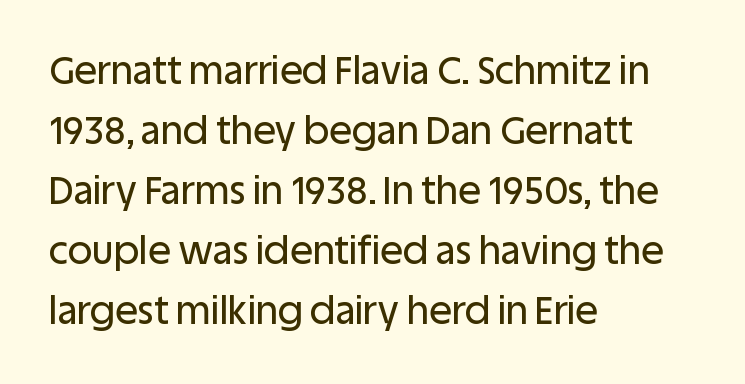
Q: Is the text italic (slanted)? A: No, it is upright.
Q: Is the typeface a serif or a sans-serif typeface? A: Sans-serif.
Q: Is the text underlined? A: No.
Q: How is the paragraph aligned? A: Left-aligned.
Q: Is the spacing between letters normal or unusually wide? A: Normal.
Q: Is the spacing between lines tight, normal or loose? A: Normal.
Q: Width (condensed, normal, or wide)? A: Normal.
Q: Stroke contrast? A: Low.
Q: x-height? A: Large.
Q: Monospaced? A: No.
